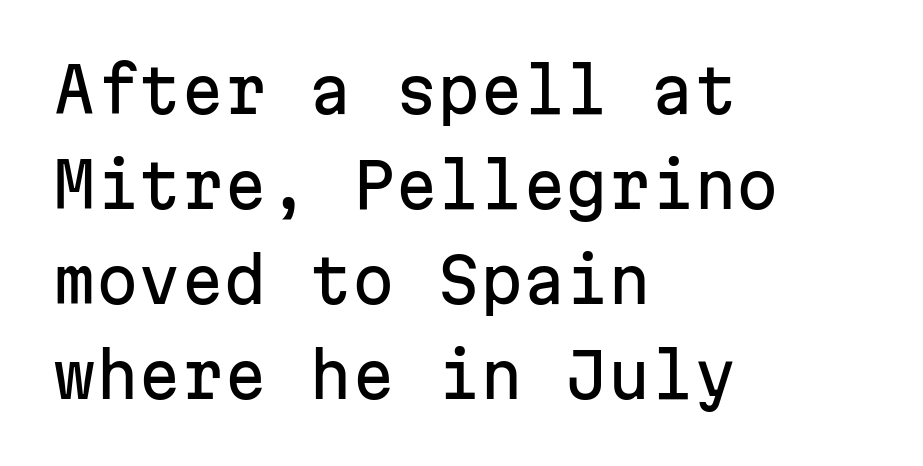
Line spacing here is normal. Words float on clear page, feet unadorned. The lettering stays uniformly vertical, giving the passage a roman look. The face used here is monospaced, like something from a code editor. In terms of letterform style, serifs are entirely absent. Horizontal alignment here is leftward, the default for most running prose.
